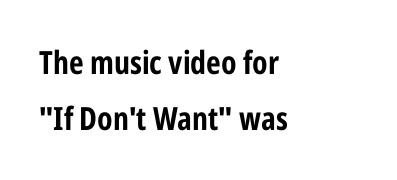
Visually the block forms a straight wall on the left and a jagged coastline on the right. Inter-character spacing is left at the font's built-in metrics. The letters stand upright; this is a roman face. Nobody drew a line under any word here.
